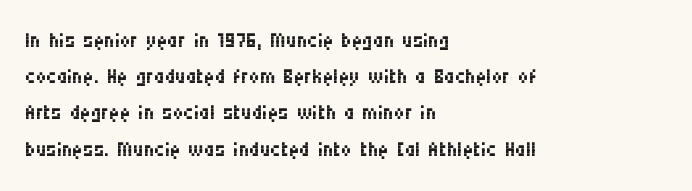
Every character sits straight up, as roman type does. These glyphs show unthickened strokes, regular width or finer. In terms of letterspacing, this is plain default setting. Is this a fixed-width face? No — the glyphs have proportional, varying widths. The line-height multiplier appears to be the usual default.
